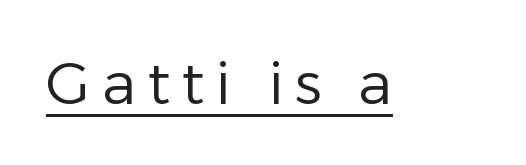
Do the characters align in a grid? No, the font is proportional. Typographically, this falls in the sans-serif category. The sample's only ornament is a line tracing under the words. The typesetting does not lean heavy: it is not bold.
